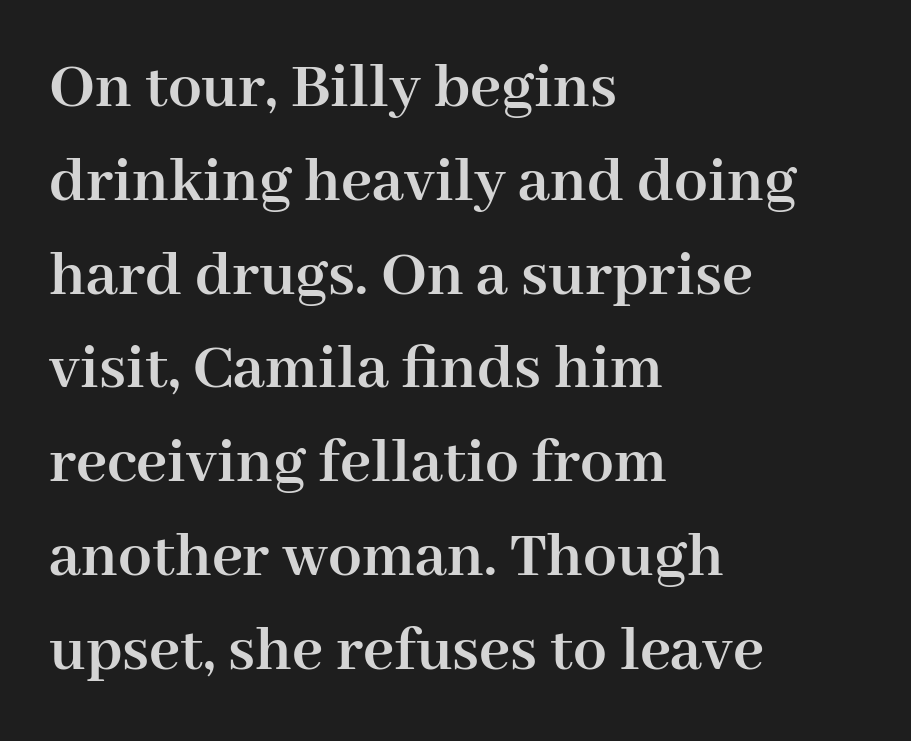
This sample uses a serif face. You'd pick this weight for a headline — it's a proper bold. Check the space under the baseline: it is left empty. Each letter keeps its own natural width here, so spacing adapts to shape. Whoever set this chose a conventional vertical rhythm. Default kerning and tracking; the words read as compact shapes.
